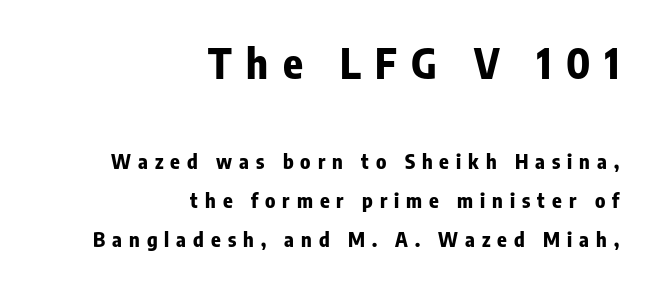
Plenty of ink on the page — the face is bold. The face used here is proportionally spaced, like ordinary book or web type. Each word looks stretched out because of the extra space between its letters. Nobody drew a line under any word here.
